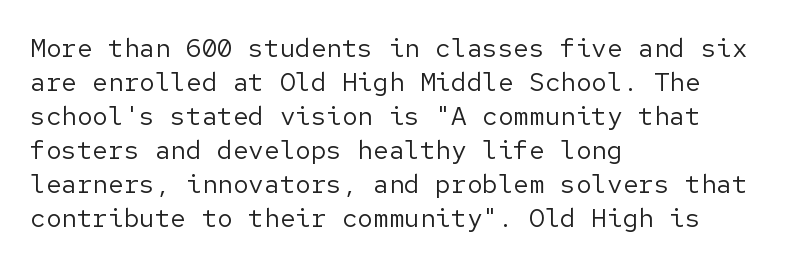
Descenders are the only things crossing below the line. All the whitespace from short lines collects on the right. Characters remain perfectly vertical along every line. The letters sit at their default tracking, neither squeezed nor spread.
